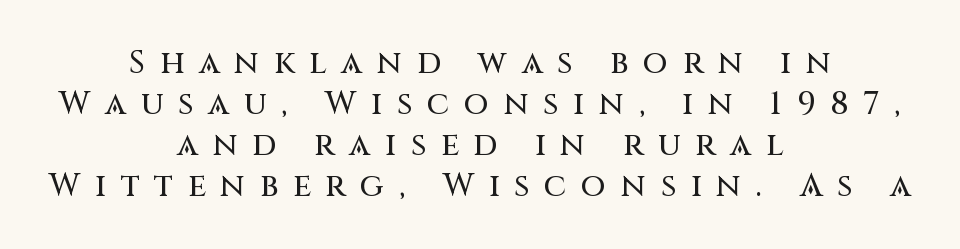
No feet cap the strokes, marking this as sans-serif type. You could not count columns in this text — the font is proportionally spaced. Italic? Not at all — the glyphs are vertical. Line starts and ends both wander, symmetrically.
